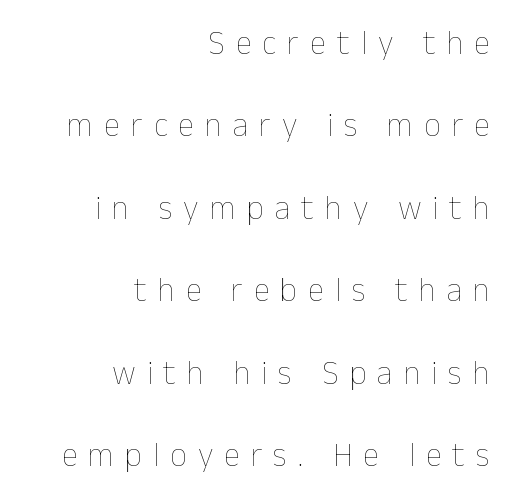
The image shows 33 px thin type, upright; set right-aligned, loose line spacing (2.5x), unusually wide letter spacing (+0.33 em), not underlined; low stroke contrast and a medium x-height.
